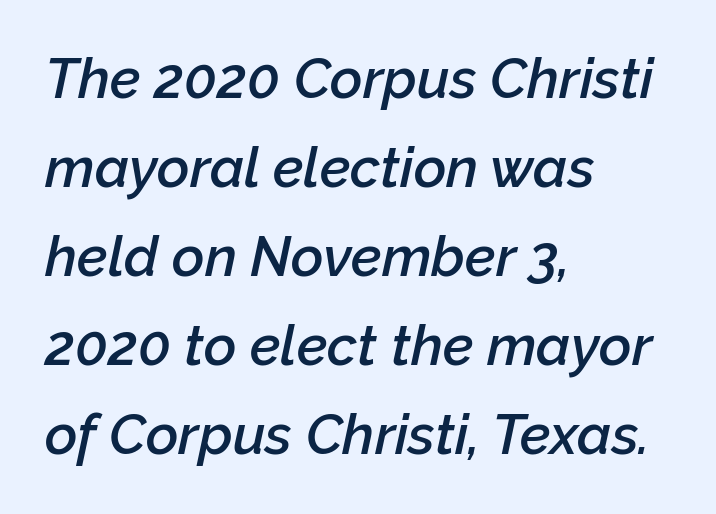
Q: Is the text bold? A: Semi-bold.
Q: Is the text italic (slanted)? A: Yes, it leans right by about 12 degrees.
Q: Is the text underlined? A: No.
Q: How is the paragraph aligned? A: Left-aligned.
Q: Is the spacing between letters normal or unusually wide? A: Normal.
Q: Is the spacing between lines tight, normal or loose? A: Normal.
Q: Width (condensed, normal, or wide)? A: Normal.
Q: Stroke contrast? A: Low.
Q: x-height? A: Medium.
Q: Monospaced? A: No.
